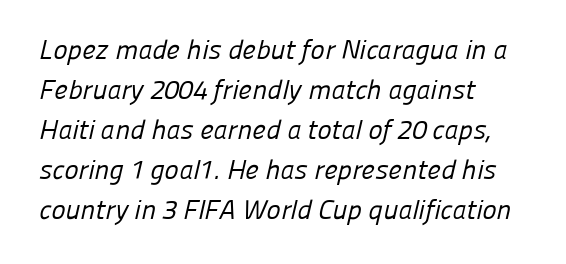
Q: Is the text bold? A: No.
Q: Is the text underlined? A: No.
Q: How is the paragraph aligned? A: Left-aligned.
Q: Is the spacing between letters normal or unusually wide? A: Normal.
Q: Is the spacing between lines tight, normal or loose? A: Normal.
